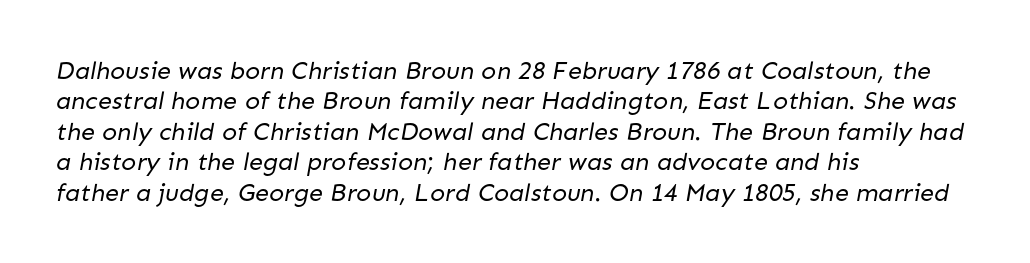
The letters look calm and open, with moderate or lighter stems. Does extra space separate the letters? No, they use regular spacing. Rule under the text: the space is simply empty. Left-aligned paragraph, ragged on the right.
